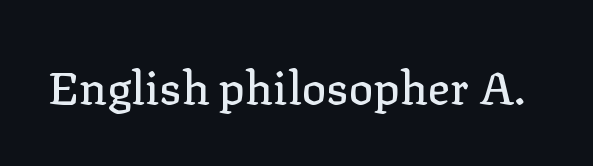
The image shows 46 px serif type, upright; set normal letter spacing, not underlined; low stroke contrast and a medium x-height.
